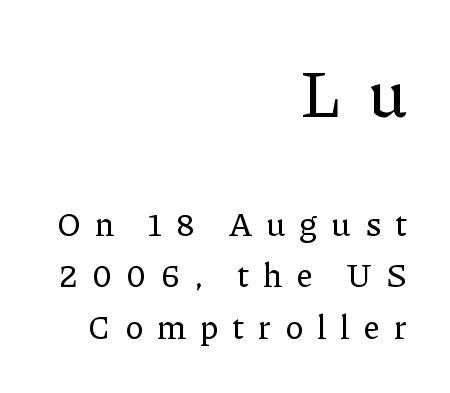
{"serif": "yes", "italic": "no", "width": "normal", "stroke_contrast": "low", "x_height": "medium", "monospaced": "no", "underline": "no", "align": "right", "line_spacing": "normal", "line_spacing_ratio": 1.56, "letter_spacing": "wide", "letter_spacing_em": 0.42, "larger_block": "first", "size_ratio": 2.0, "glyph_px": 66}
